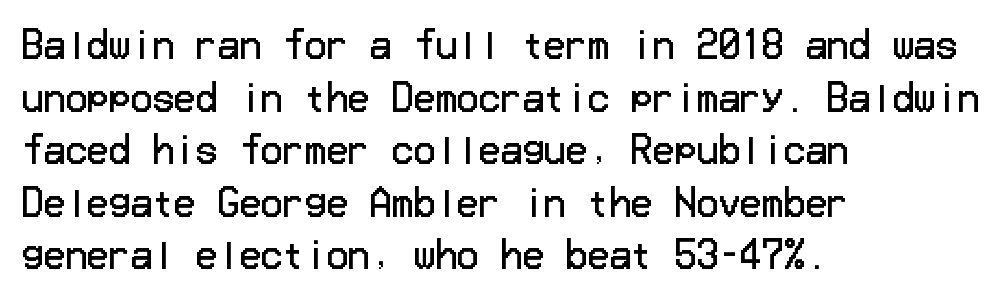
A bare baseline throughout the passage. The weight tops out at a normal text grade. What's the leading like? Ordinary, nothing unusual. Horizontal alignment here is leftward, the default for most running prose. Characters follow at the spacing the type designer built in.
